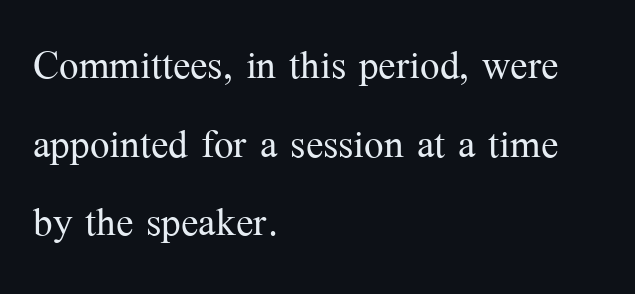
The image shows 52 px light serif type, upright; set left-aligned, normal line spacing (1.51x), normal letter spacing, not underlined; medium stroke contrast and a medium x-height.
